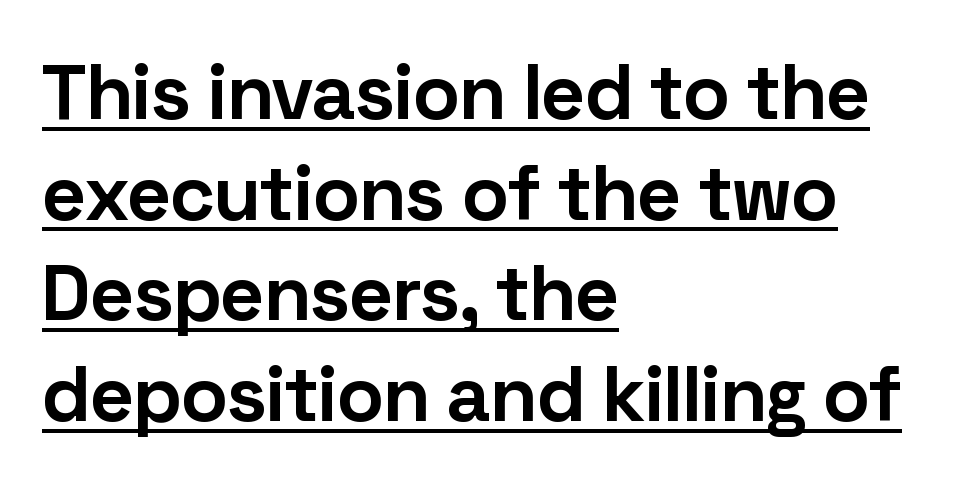
Standard letterfit; no display-style spreading of the glyphs. It's the straight-up-and-down kind of type. Honestly, the row spacing looks completely unremarkable. Does the copy run flush right? No — it runs flush left.
